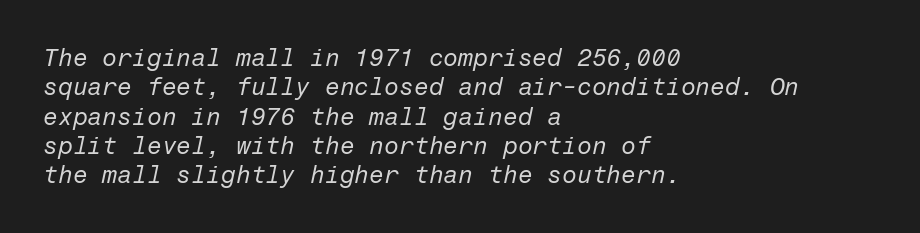
The letters sit at their default tracking, neither squeezed nor spread. The typesetter chose a ragged-right arrangement here. Does the lettering tilt? It does — this is italic. Any mark beneath the type? The region is blank.
